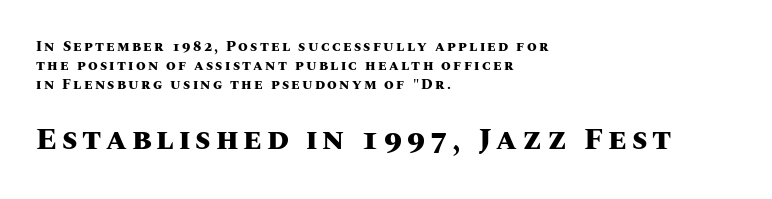
On the weight axis this lands at bold, roughly 700. Line starts are locked; line ends wander. You get the small type first, then a jump to larger type. Is there any slant? The stems are plumb. Baseline-to-baseline distance is the conventional proportion of letter height. The zone under the glyphs is completely vacant.
